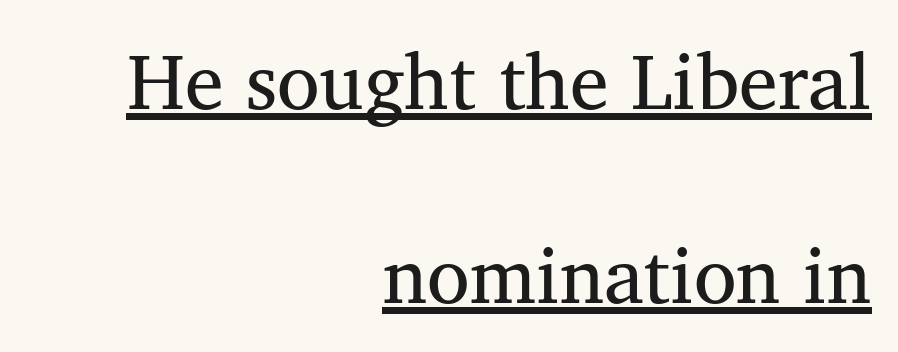
{"serif": "yes", "italic": "no", "bold": "no", "weight": "regular", "width": "normal", "stroke_contrast": "medium", "x_height": "medium", "monospaced": "no", "underline": "yes", "align": "right", "line_spacing": "loose", "line_spacing_ratio": 2.49, "letter_spacing": "normal", "letter_spacing_em": 0.0, "glyph_px": 78}
